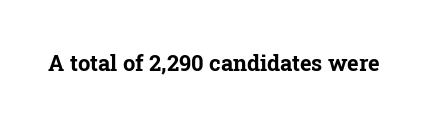
Q: Is the text bold? A: Yes.
Q: Is the text italic (slanted)? A: No, it is upright.
Q: Is the text underlined? A: No.
Q: Is the spacing between letters normal or unusually wide? A: Normal.
